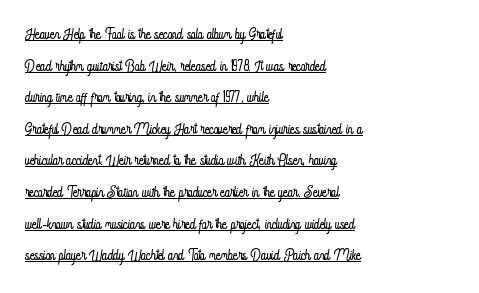
The image shows 20 px text type; set left-aligned, normal line spacing (1.58x), normal letter spacing, underlined.
